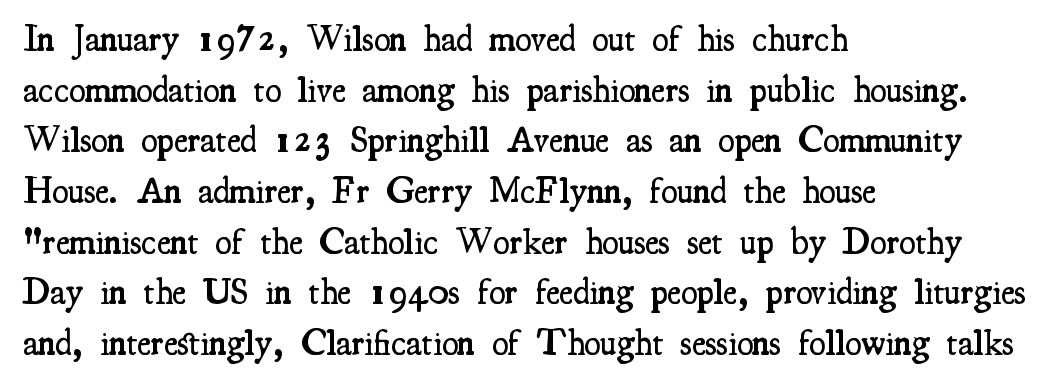
What stands out about the letter spacing? Nothing — it is the standard amount. Varying glyph widths throughout — classic text-font behaviour. The face used here is a semibold: visibly heavier than regular, lighter than bold. Horizontally, the lines are justified to the leading edge only.
